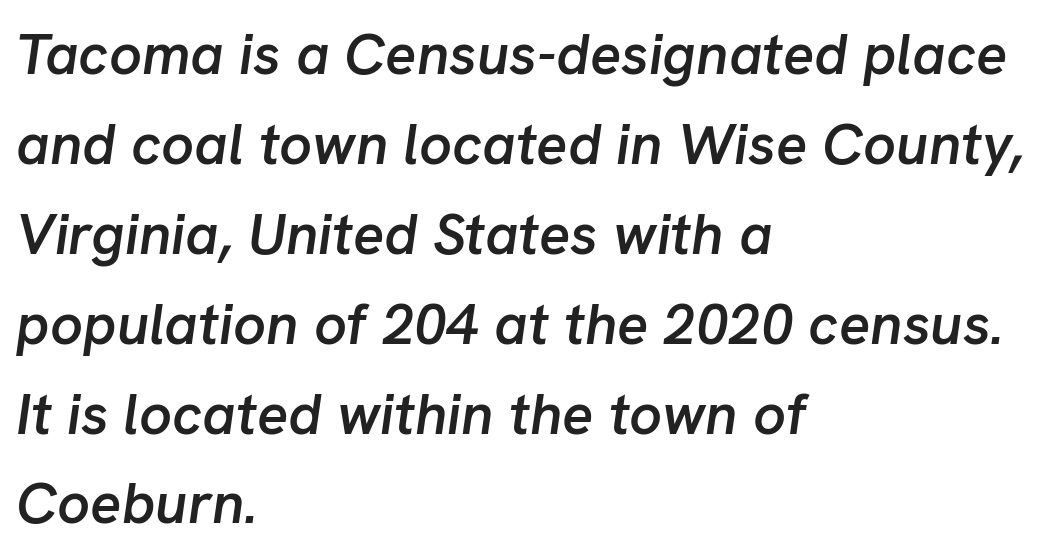
The image shows 58 px semibold type, italic (leaning right); set left-aligned, normal line spacing (1.55x), normal letter spacing, not underlined; low stroke contrast and a medium x-height.
